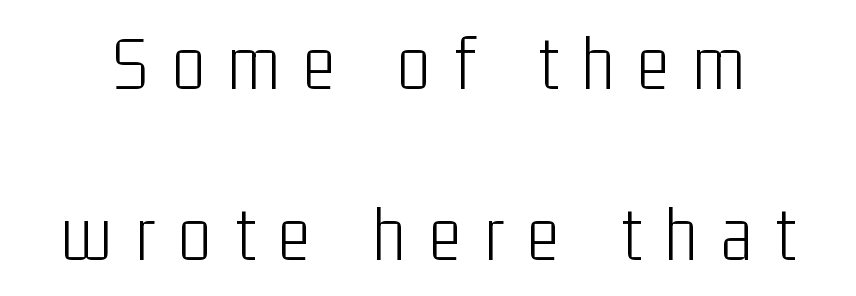
{"serif": "no", "italic": "no", "bold": "no", "weight": "light", "width": "condensed", "stroke_contrast": "low", "x_height": "medium", "monospaced": "no", "underline": "no", "line_spacing": "loose", "line_spacing_ratio": 2.19, "letter_spacing": "wide", "letter_spacing_em": 0.3, "glyph_px": 78}
